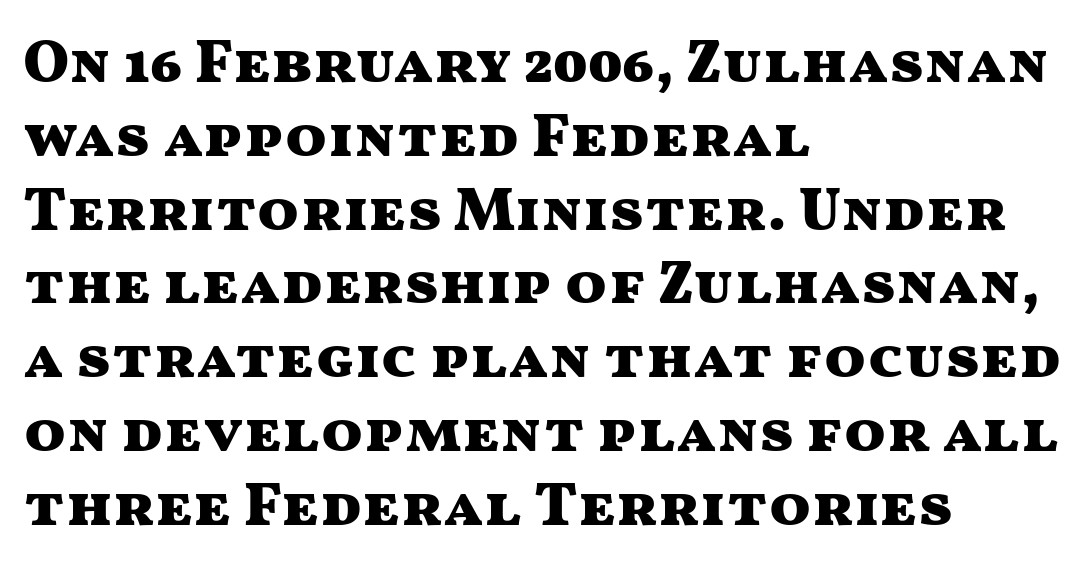
{"serif": "no", "italic": "no", "bold": "yes", "weight": "heavy", "width": "wide", "stroke_contrast": "medium", "x_height": "medium", "monospaced": "no", "underline": "no", "align": "left", "line_spacing_ratio": 1.21, "letter_spacing": "normal", "letter_spacing_em": 0.0, "glyph_px": 61}
